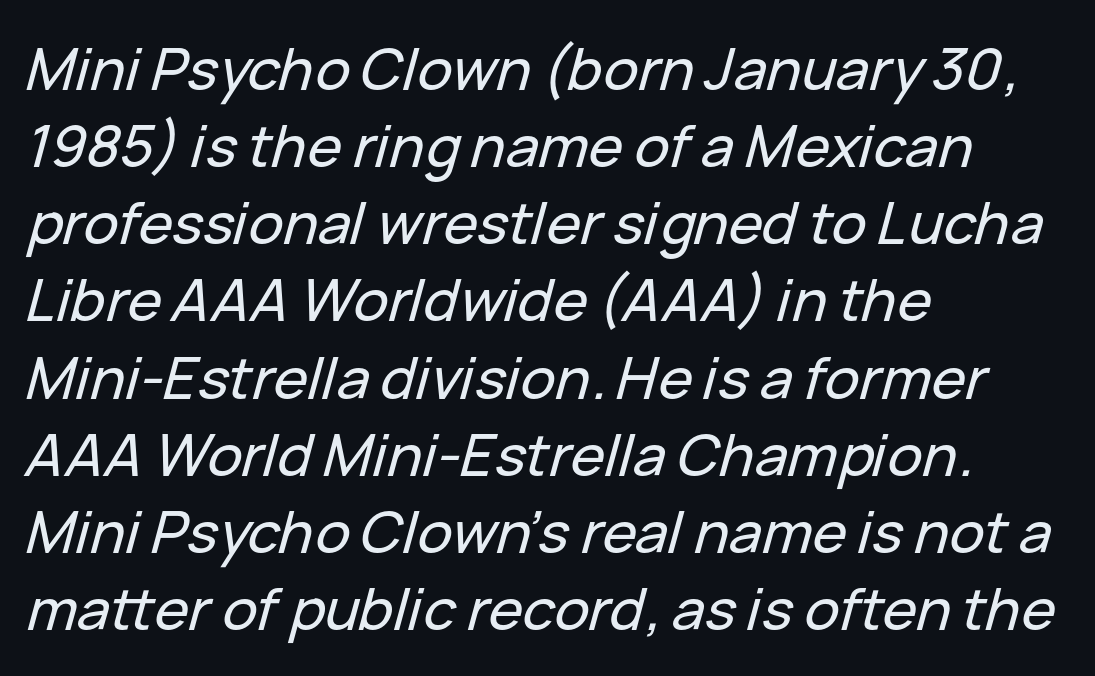
{"italic": "yes", "lean": "right", "slant_degrees": 15, "width": "normal", "stroke_contrast": "low", "x_height": "medium", "monospaced": "no", "underline": "no", "align": "left", "line_spacing": "normal", "line_spacing_ratio": 1.33, "letter_spacing": "normal", "letter_spacing_em": 0.0, "glyph_px": 58}
